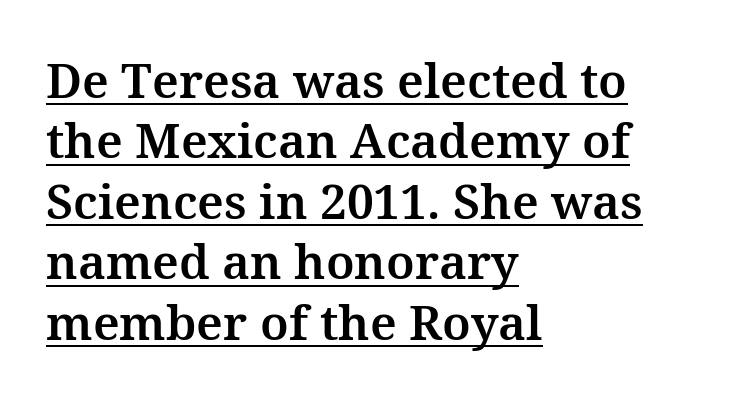
The image shows 48 px serif type, upright; set left-aligned, normal line spacing (1.26x), normal letter spacing, underlined; medium stroke contrast and a medium x-height.
